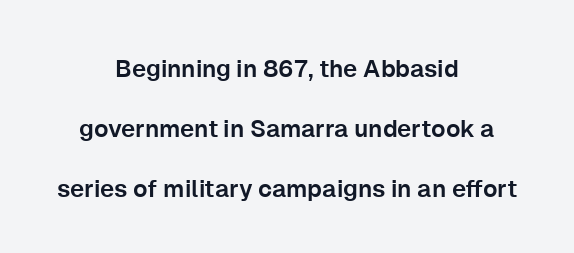
Q: Is the text italic (slanted)? A: No, it is upright.
Q: Is the text underlined? A: No.
Q: How is the paragraph aligned? A: Centered.
Q: Is the spacing between letters normal or unusually wide? A: Normal.
Q: Is the spacing between lines tight, normal or loose? A: Loose.
